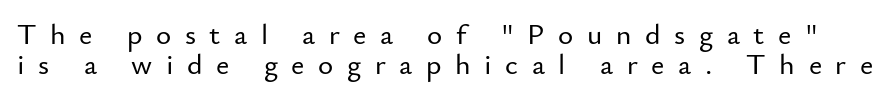
Q: Is the text italic (slanted)? A: No, it is upright.
Q: Is the typeface a serif or a sans-serif typeface? A: Sans-serif.
Q: Is the text underlined? A: No.
Q: Is the spacing between letters normal or unusually wide? A: Unusually wide.
Q: Is the spacing between lines tight, normal or loose? A: Tight.
Q: Width (condensed, normal, or wide)? A: Normal.
Q: Stroke contrast? A: Low.
Q: x-height? A: Small.
Q: Monospaced? A: No.
